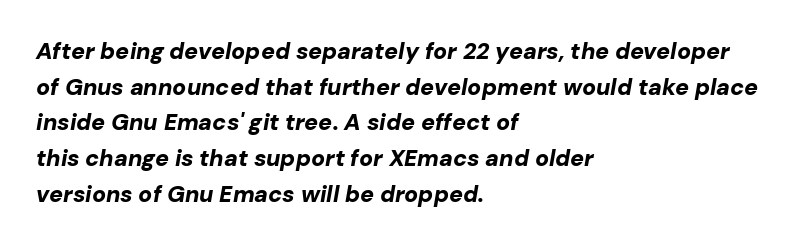
The image shows 23 px bold type, italic (leaning right); set left-aligned, normal line spacing (1.55x), normal letter spacing, not underlined.
